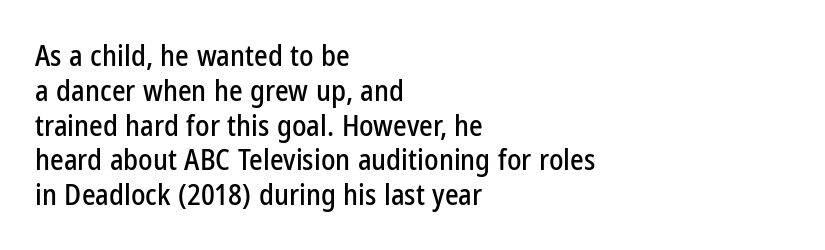
{"serif": "no", "italic": "no", "width": "condensed", "stroke_contrast": "low", "x_height": "medium", "monospaced": "no", "underline": "no", "align": "left", "line_spacing_ratio": 1.2, "letter_spacing": "normal", "letter_spacing_em": 0.0, "glyph_px": 29}
